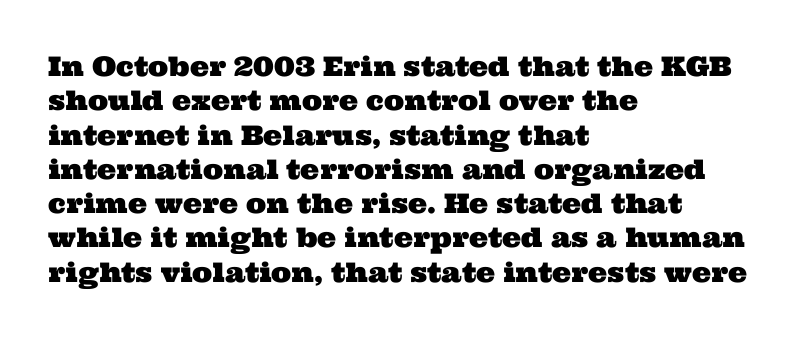
{"underline": "no", "align": "left", "line_spacing": "normal", "line_spacing_ratio": 1.27, "letter_spacing": "normal", "letter_spacing_em": 0.0, "glyph_px": 27}
